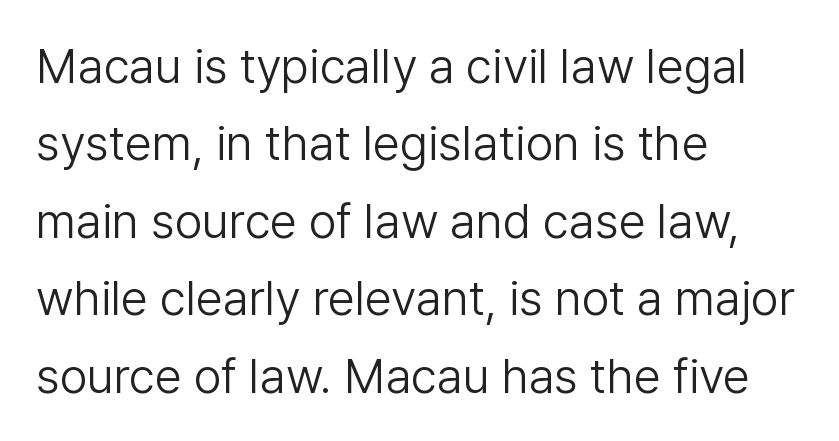
Q: Is the text bold? A: No.
Q: Is the text italic (slanted)? A: No, it is upright.
Q: Is the typeface a serif or a sans-serif typeface? A: Sans-serif.
Q: Is the text underlined? A: No.
Q: How is the paragraph aligned? A: Left-aligned.
Q: Is the spacing between letters normal or unusually wide? A: Normal.
Q: Is the spacing between lines tight, normal or loose? A: Normal.
Q: Width (condensed, normal, or wide)? A: Normal.
Q: Stroke contrast? A: Low.
Q: x-height? A: Medium.
Q: Monospaced? A: No.
